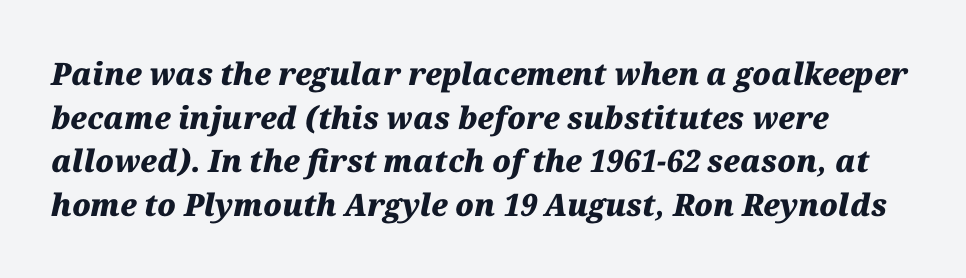
Q: Is the text bold? A: Yes.
Q: Is the text italic (slanted)? A: Yes, it leans right by about 12 degrees.
Q: Is the text underlined? A: No.
Q: How is the paragraph aligned? A: Left-aligned.
Q: Is the spacing between letters normal or unusually wide? A: Normal.
Q: Is the spacing between lines tight, normal or loose? A: Normal.
Q: Width (condensed, normal, or wide)? A: Normal.
Q: Stroke contrast? A: Medium.
Q: x-height? A: Medium.
Q: Monospaced? A: No.
